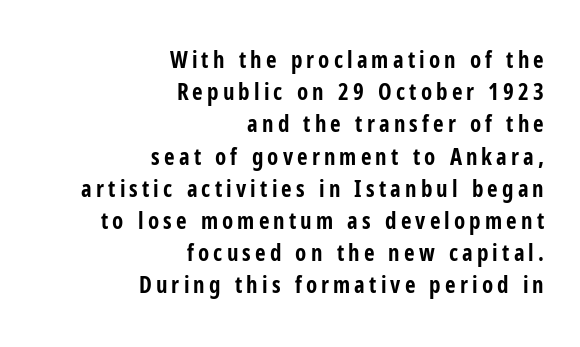
The image shows 23 px bold type, upright; set right-aligned, normal line spacing (1.4x), not underlined.
